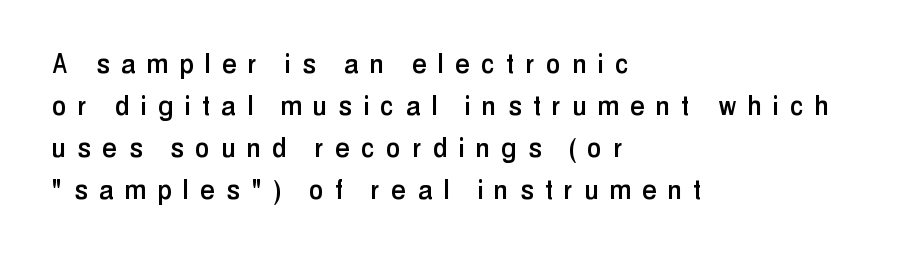
{"serif": "no", "italic": "no", "width": "condensed", "stroke_contrast": "low", "x_height": "medium", "monospaced": "no", "underline": "no", "align": "left", "line_spacing": "normal", "line_spacing_ratio": 1.31, "letter_spacing": "wide", "letter_spacing_em": 0.39, "glyph_px": 32}
